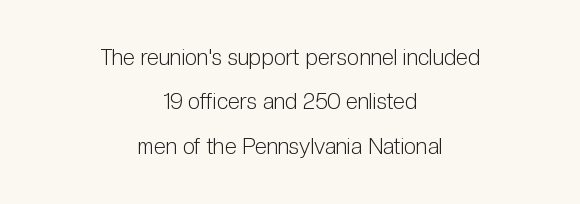
Italic: no, the glyphs are upright roman. Leading: increased. No heavy texture on the line: the type isn't bold. In terms of letterspacing, this is plain default setting.
